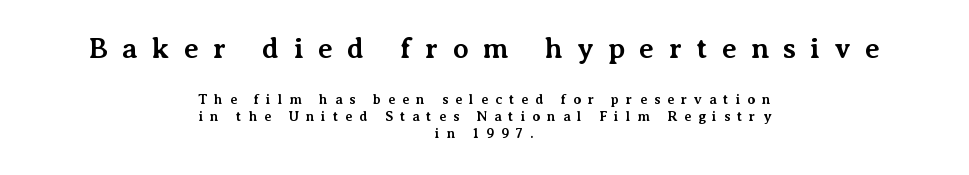
The image shows 29 px bold serif type, upright; set centered, line spacing 1.23x, unusually wide letter spacing (+0.49 em), not underlined; the first (top) block is 2.07x larger; medium stroke contrast and a medium x-height.
